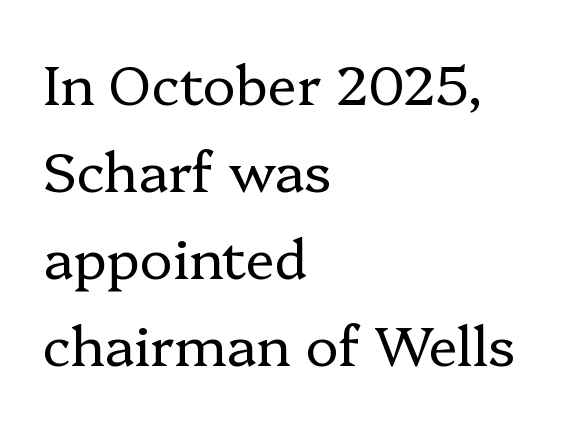
{"serif": "yes", "italic": "no", "bold": "no", "weight": "regular", "width": "normal", "stroke_contrast": "low", "x_height": "medium", "monospaced": "no", "underline": "no", "align": "left", "line_spacing": "normal", "line_spacing_ratio": 1.58, "letter_spacing": "normal", "letter_spacing_em": 0.0, "glyph_px": 55}
